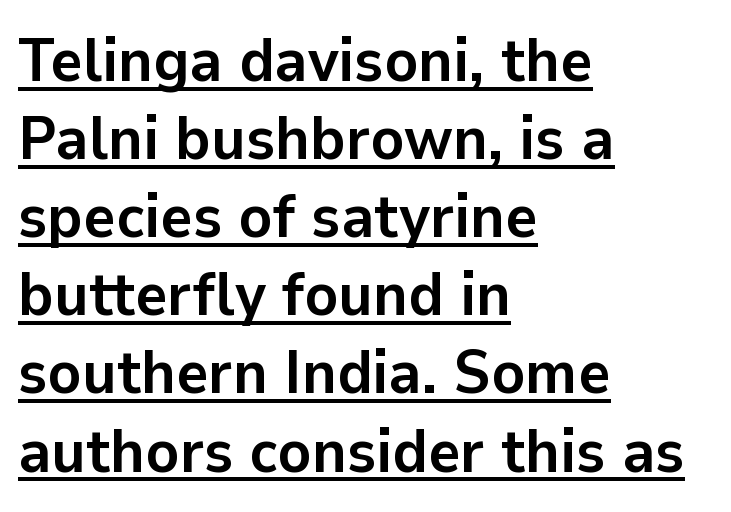
There is no visible air inserted between adjacent glyphs. The paragraph shown leans on its left margin. Strong, thick strokes mark this as bold type. Each letter keeps its own natural width here, so spacing adapts to shape.
